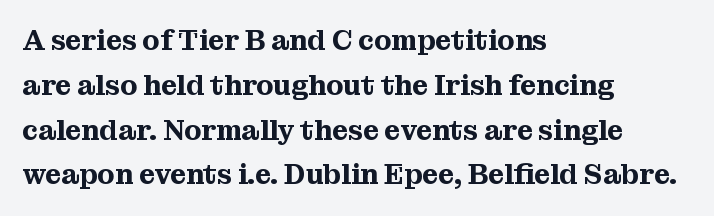
Q: Is the text italic (slanted)? A: No, it is upright.
Q: Is the typeface a serif or a sans-serif typeface? A: Serif.
Q: Is the text underlined? A: No.
Q: How is the paragraph aligned? A: Left-aligned.
Q: Is the spacing between letters normal or unusually wide? A: Normal.
Q: Is the spacing between lines tight, normal or loose? A: Normal.
Q: Width (condensed, normal, or wide)? A: Normal.
Q: Stroke contrast? A: Medium.
Q: x-height? A: Medium.
Q: Monospaced? A: No.
